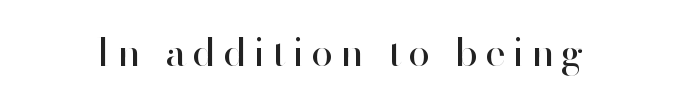
Q: Is the text bold? A: No.
Q: Is the text italic (slanted)? A: No, it is upright.
Q: Is the typeface a serif or a sans-serif typeface? A: Sans-serif.
Q: Is the text underlined? A: No.
Q: Width (condensed, normal, or wide)? A: Normal.
Q: Stroke contrast? A: High.
Q: x-height? A: Small.
Q: Monospaced? A: No.
